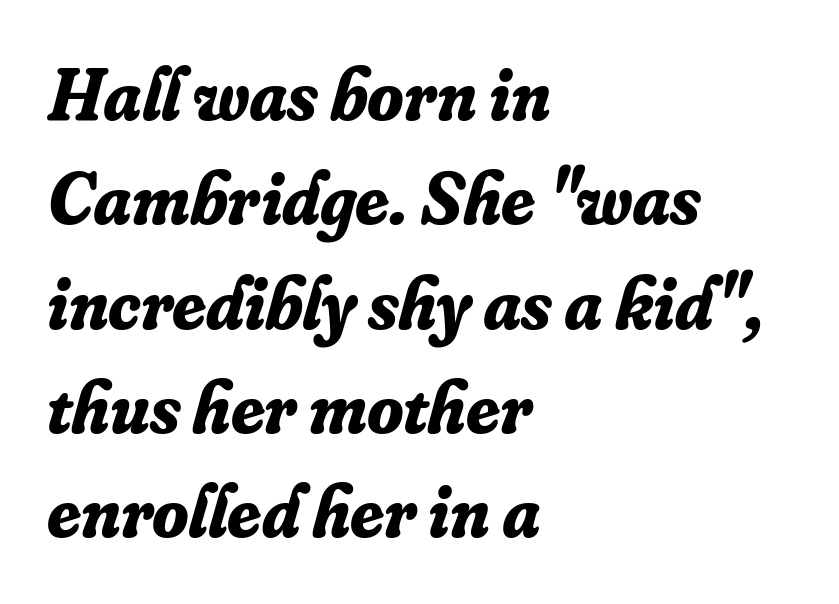
Caption: bold face, heavy strokes. Compared with a centered layout, this one pins lines to the left instead. The space directly below the letters is spotless. Tracking value appears to be zero — textbook default spacing. The passage shown leans; its letterforms are oblique.
